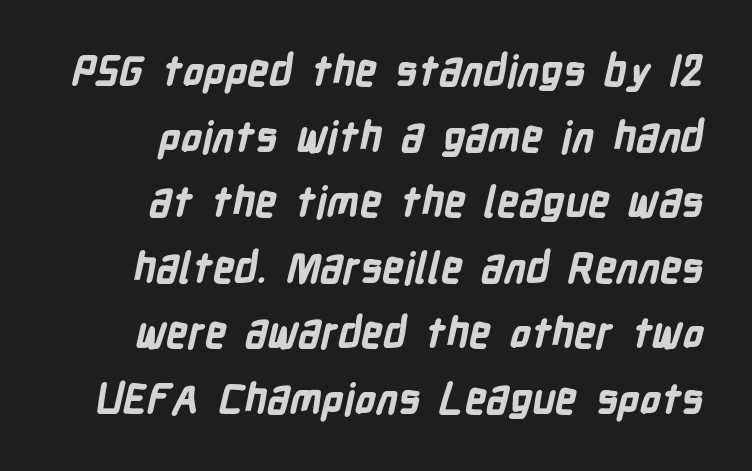
The image shows 42 px bold, condensed sans-serif type; set normal line spacing (1.56x), normal letter spacing, not underlined; low stroke contrast and a medium x-height.
